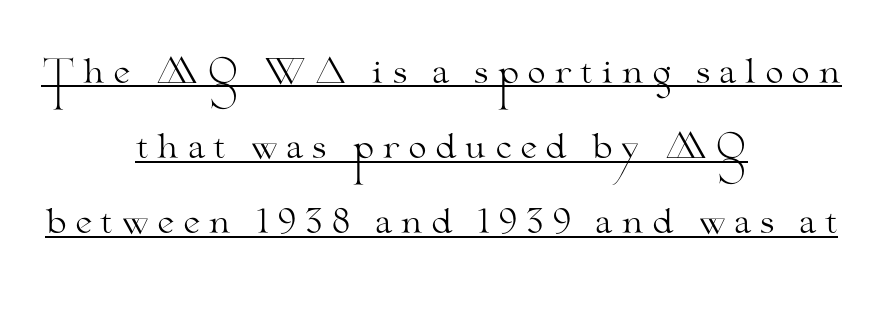
Yep, those are serifs on the letters. The designer dialed line spacing up above the default. Neither beginnings nor endings align; midpoints do. No heavy texture on the line: the type isn't bold.
